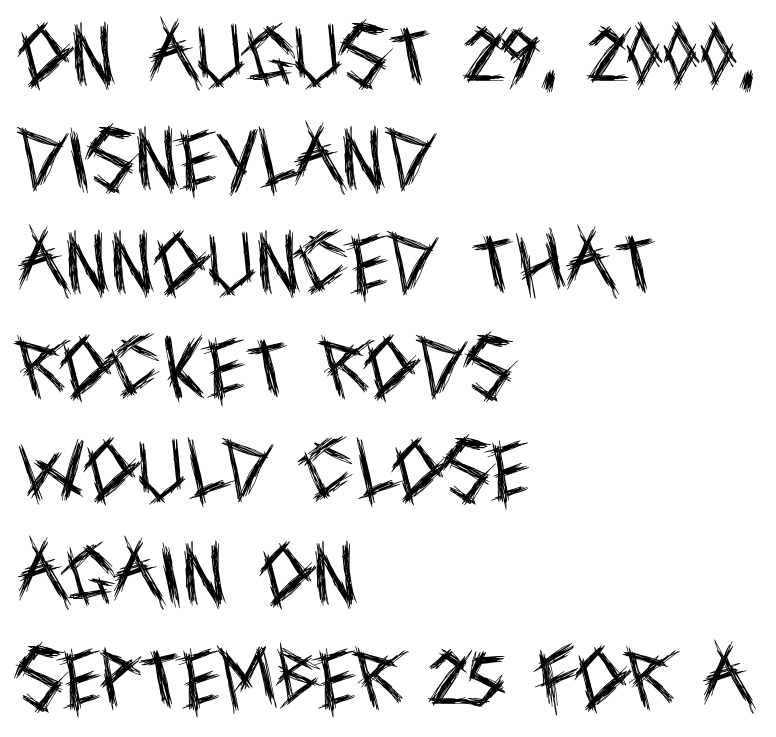
The typesetter chose a ragged-right arrangement here. The typesetting does not lean heavy: it is not bold. This sample has the flowing, uneven cadence of proportional lettering. Serif or sans? Sans — the stroke terminals are bare. The lettering holds an erect, upright posture throughout. Whoever set this chose a conventional vertical rhythm.
